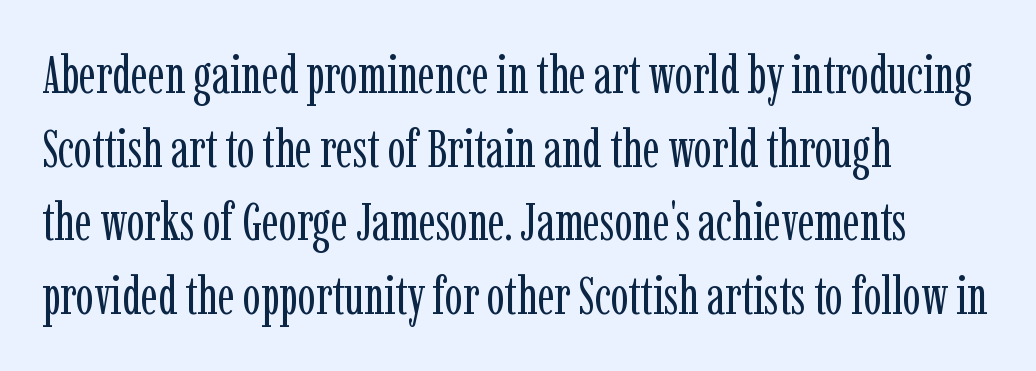
{"serif": "yes", "italic": "no", "bold": "no", "weight": "regular", "width": "condensed", "stroke_contrast": "low", "x_height": "medium", "monospaced": "no", "underline": "no", "align": "left", "line_spacing": "normal", "line_spacing_ratio": 1.39, "letter_spacing": "normal", "letter_spacing_em": 0.0, "glyph_px": 53}
